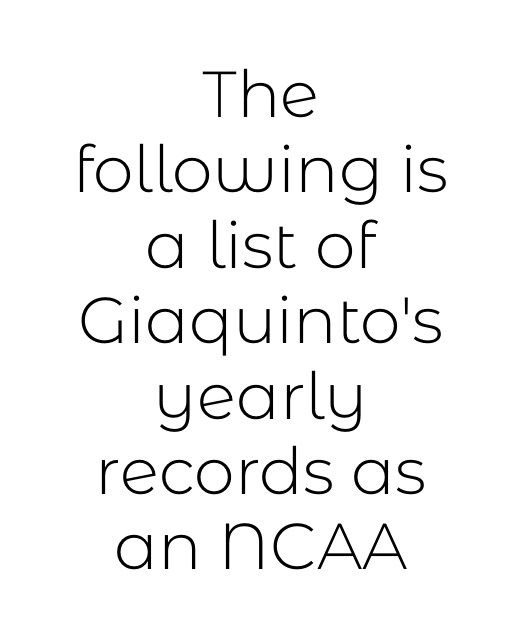
The image shows 65 px light sans-serif type, upright; set centered, line spacing 1.16x, normal letter spacing, not underlined; low stroke contrast and a medium x-height.
